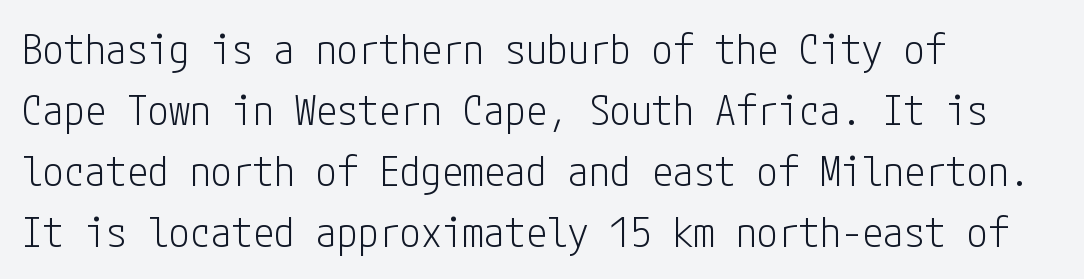
{"serif": "no", "italic": "no", "bold": "no", "weight": "light", "width": "condensed", "stroke_contrast": "low", "x_height": "medium", "underline": "no", "align": "left", "line_spacing": "normal", "line_spacing_ratio": 1.45, "letter_spacing": "normal", "letter_spacing_em": 0.0, "glyph_px": 42}
